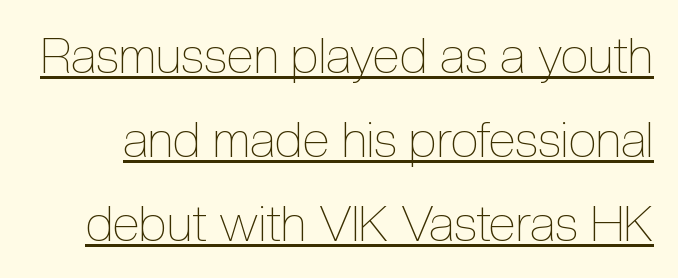
Q: Is the text bold? A: No.
Q: Is the text italic (slanted)? A: No, it is upright.
Q: Is the text underlined? A: Yes.
Q: Is the spacing between letters normal or unusually wide? A: Normal.
Q: Is the spacing between lines tight, normal or loose? A: Normal.
Q: Width (condensed, normal, or wide)? A: Condensed.
Q: x-height? A: Medium.
Q: Monospaced? A: No.
